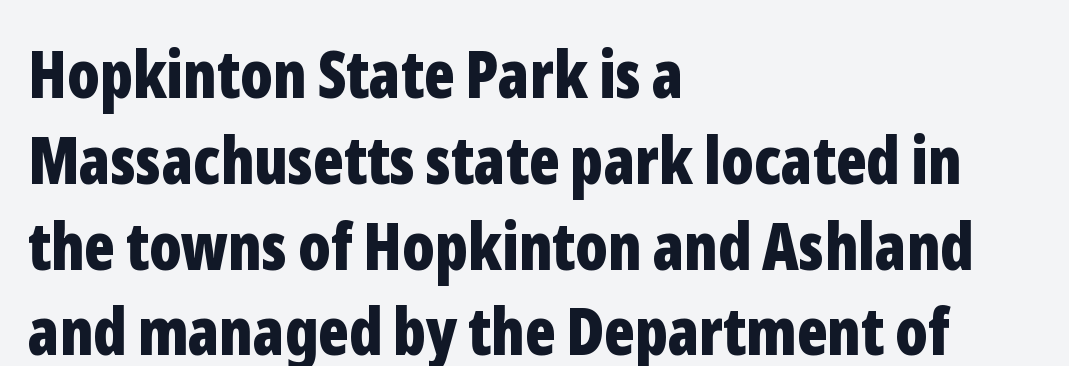
Q: Is the text bold? A: Yes.
Q: Is the text italic (slanted)? A: No, it is upright.
Q: Is the typeface a serif or a sans-serif typeface? A: Sans-serif.
Q: Is the text underlined? A: No.
Q: How is the paragraph aligned? A: Left-aligned.
Q: Is the spacing between letters normal or unusually wide? A: Normal.
Q: Is the spacing between lines tight, normal or loose? A: Normal.
Q: Width (condensed, normal, or wide)? A: Condensed.
Q: Stroke contrast? A: Low.
Q: x-height? A: Medium.
Q: Monospaced? A: No.
